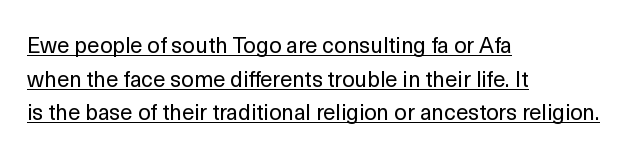
The image shows 22 px text type, upright; set left-aligned, normal line spacing (1.53x), normal letter spacing, underlined.
